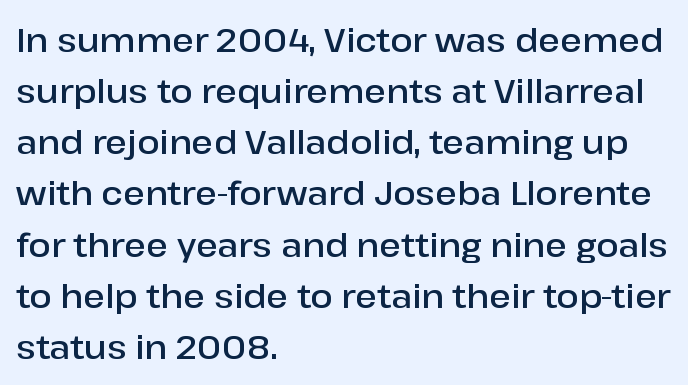
Think of a printed novel: that variable character pitch is what you see here. Spacing between characters is what you'd get straight out of the box. A classic flush-left, rag-right setting is used for this passage. Nothing sits at the stroke ends, so this counts as sans-serif. Just letters on the line, the space beneath them empty. Every letter is mildly thick-stroked: semibold rather than bold.
